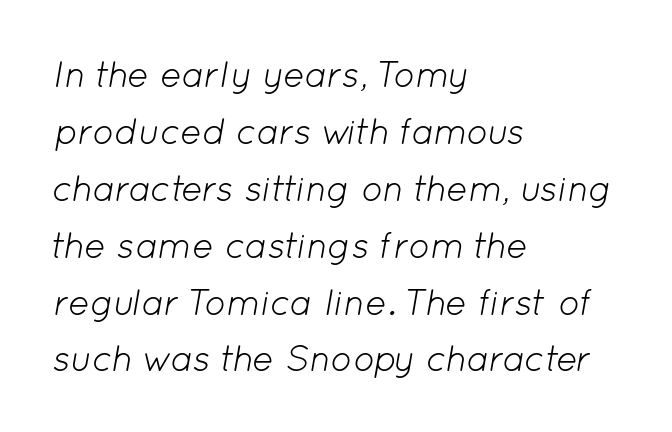
Characters follow at the spacing the type designer built in. The specimen reads as italic at a glance. Note the varied advance widths — an 'i' is clearly narrower than an 'm'. The string is rendered with underlining switched off.
